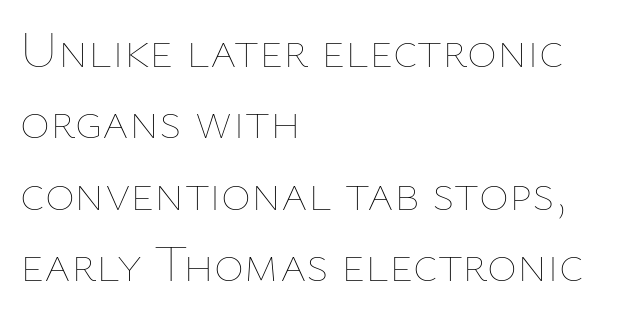
Letters have the restrained weight of plain body copy at most. The leading is moderate, giving the passage an even texture. Spacing between characters is what you'd get straight out of the box. Horizontally, the lines are justified to the leading edge only. The letters stand straight up with perfectly vertical stems. Here the designer chose a conventional face with non-uniform glyph widths.
